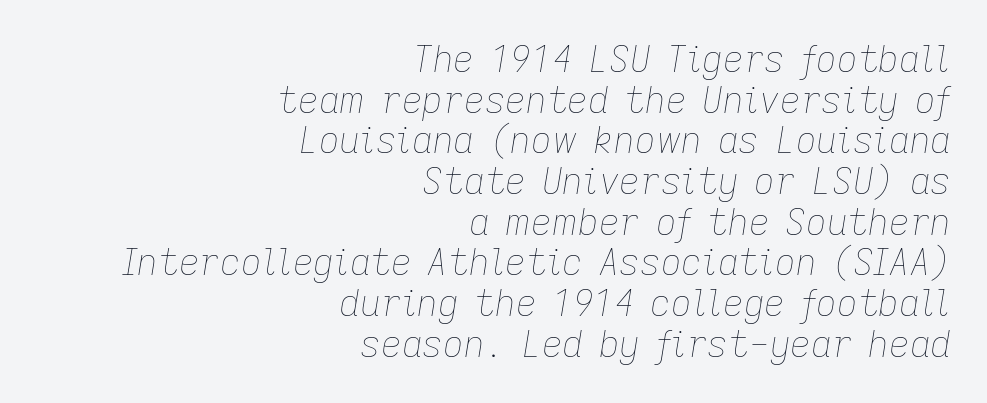
{"italic": "yes", "lean": "right", "slant_degrees": 9, "bold": "no", "weight": "thin", "width": "normal", "stroke_contrast": "low", "x_height": "medium", "monospaced": "no", "underline": "no", "align": "right", "line_spacing": "tight", "line_spacing_ratio": 1.13, "letter_spacing": "normal", "letter_spacing_em": 0.0, "glyph_px": 36}
